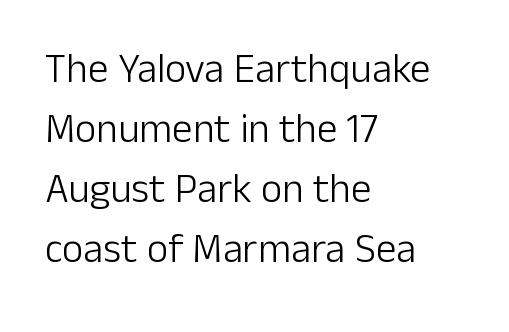
The image shows 41 px light sans-serif type, upright; set left-aligned, normal line spacing (1.46x), normal letter spacing, not underlined; low stroke contrast and a medium x-height.
